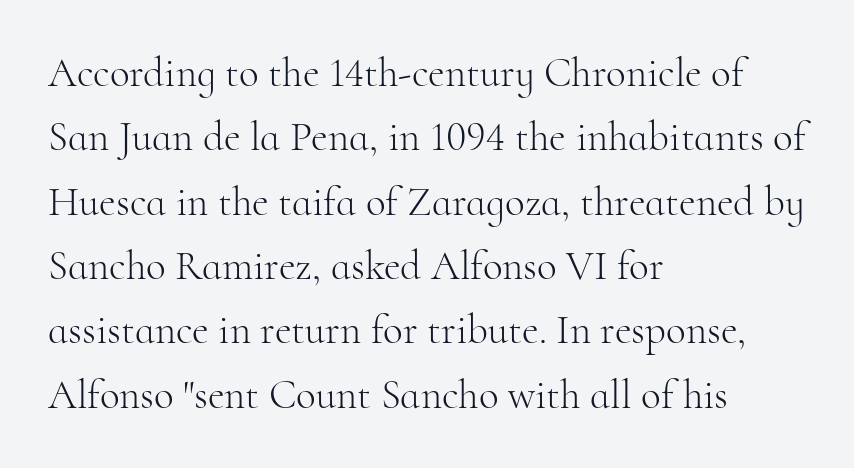
Q: Is the text bold? A: No.
Q: Is the text italic (slanted)? A: No, it is upright.
Q: Is the typeface a serif or a sans-serif typeface? A: Serif.
Q: Is the text underlined? A: No.
Q: How is the paragraph aligned? A: Left-aligned.
Q: Is the spacing between letters normal or unusually wide? A: Normal.
Q: Is the spacing between lines tight, normal or loose? A: Normal.
Q: Width (condensed, normal, or wide)? A: Normal.
Q: Stroke contrast? A: High.
Q: x-height? A: Small.
Q: Monospaced? A: No.
